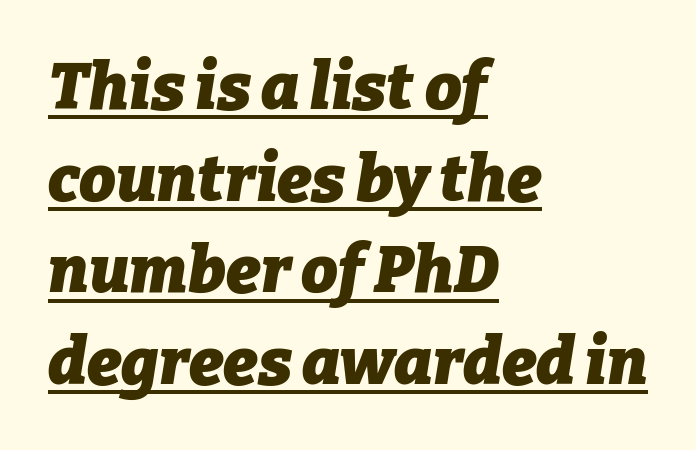
{"italic": "yes", "lean": "right", "slant_degrees": 9, "bold": "yes", "weight": "heavy", "width": "normal", "stroke_contrast": "low", "x_height": "medium", "monospaced": "no", "underline": "yes", "align": "left", "line_spacing": "normal", "line_spacing_ratio": 1.41, "letter_spacing": "normal", "letter_spacing_em": 0.0, "glyph_px": 65}
